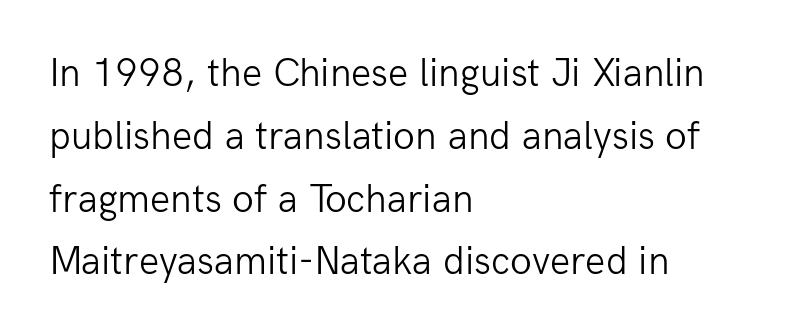
Q: Is the text bold? A: No.
Q: Is the text italic (slanted)? A: No, it is upright.
Q: Is the typeface a serif or a sans-serif typeface? A: Sans-serif.
Q: Is the text underlined? A: No.
Q: How is the paragraph aligned? A: Left-aligned.
Q: Is the spacing between letters normal or unusually wide? A: Normal.
Q: Is the spacing between lines tight, normal or loose? A: Normal.
Q: Width (condensed, normal, or wide)? A: Normal.
Q: Stroke contrast? A: Low.
Q: x-height? A: Medium.
Q: Monospaced? A: No.
